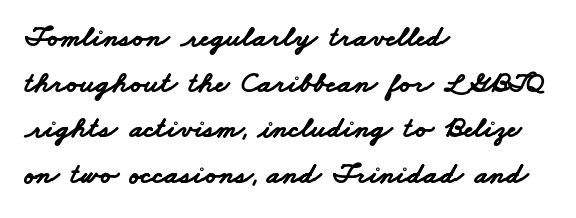
{"serif": "no", "bold": "yes", "weight": "bold", "width": "wide", "stroke_contrast": "low", "x_height": "small", "monospaced": "no", "underline": "no", "align": "left", "line_spacing": "normal", "line_spacing_ratio": 1.52, "letter_spacing": "normal", "letter_spacing_em": 0.0, "glyph_px": 30}
